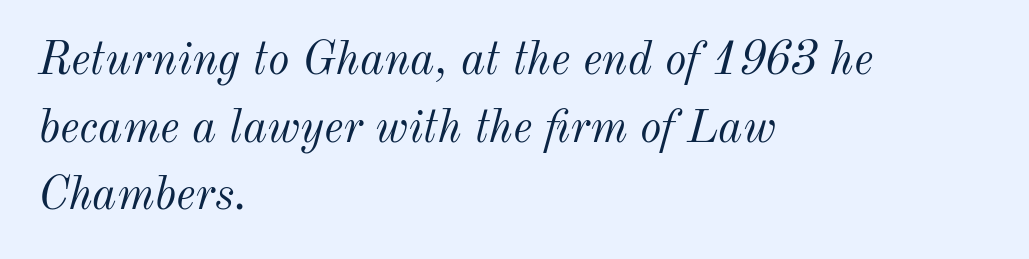
Q: Is the text bold? A: No.
Q: Is the text italic (slanted)? A: Yes, it leans right by about 12 degrees.
Q: Is the text underlined? A: No.
Q: How is the paragraph aligned? A: Left-aligned.
Q: Is the spacing between letters normal or unusually wide? A: Normal.
Q: Is the spacing between lines tight, normal or loose? A: Normal.
Q: Width (condensed, normal, or wide)? A: Normal.
Q: Stroke contrast? A: Medium.
Q: x-height? A: Small.
Q: Monospaced? A: No.
